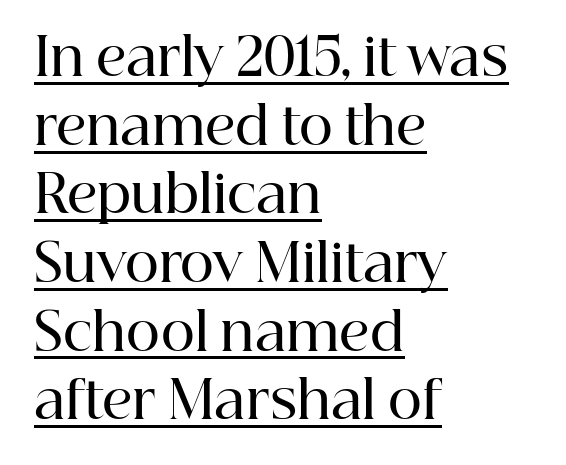
Q: Is the text bold? A: Semi-bold.
Q: Is the text italic (slanted)? A: No, it is upright.
Q: Is the typeface a serif or a sans-serif typeface? A: Serif.
Q: Is the text underlined? A: Yes.
Q: How is the paragraph aligned? A: Left-aligned.
Q: Is the spacing between letters normal or unusually wide? A: Normal.
Q: Is the spacing between lines tight, normal or loose? A: Normal.
Q: Width (condensed, normal, or wide)? A: Normal.
Q: Stroke contrast? A: High.
Q: x-height? A: Medium.
Q: Monospaced? A: No.
